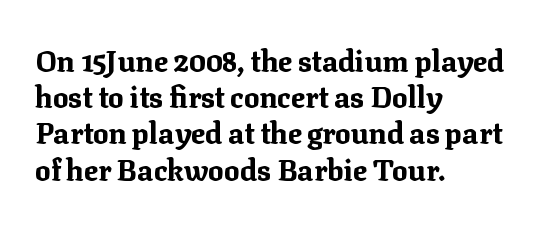
The image shows 29 px bold serif type, upright; set left-aligned, normal line spacing (1.25x), normal letter spacing, not underlined; medium stroke contrast and a medium x-height.
